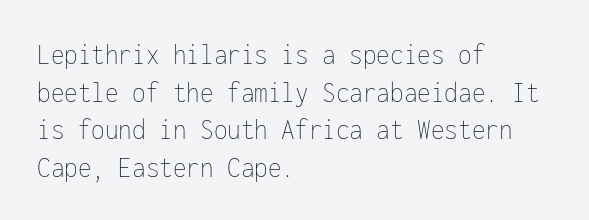
The rendering uses typewriter-style spacing with identical character cells. Reading down the block, your eye returns to a fixed left position each line. In terms of posture, this sample is upright. Check the space under the baseline: it is left empty.
